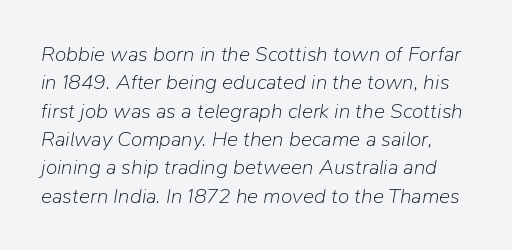
Q: Is the text bold? A: No.
Q: Is the text italic (slanted)? A: Yes, it leans right by about 9 degrees.
Q: Is the text underlined? A: No.
Q: Is the spacing between letters normal or unusually wide? A: Normal.
Q: Is the spacing between lines tight, normal or loose? A: Normal.
